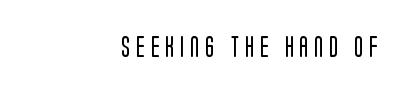
Q: Is the text bold? A: No.
Q: Is the text italic (slanted)? A: No, it is upright.
Q: Is the text underlined? A: No.
Q: Is the spacing between letters normal or unusually wide? A: Unusually wide.
